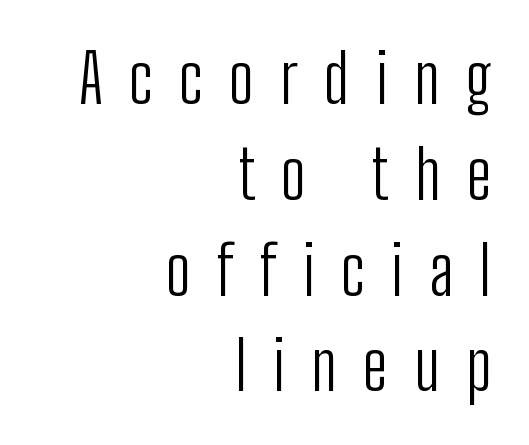
Q: Is the text bold? A: No.
Q: Is the text italic (slanted)? A: No, it is upright.
Q: Is the typeface a serif or a sans-serif typeface? A: Sans-serif.
Q: Is the text underlined? A: No.
Q: How is the paragraph aligned? A: Right-aligned.
Q: Is the spacing between letters normal or unusually wide? A: Unusually wide.
Q: Is the spacing between lines tight, normal or loose? A: Normal.
Q: Width (condensed, normal, or wide)? A: Condensed.
Q: Stroke contrast? A: Low.
Q: x-height? A: Medium.
Q: Monospaced? A: No.
